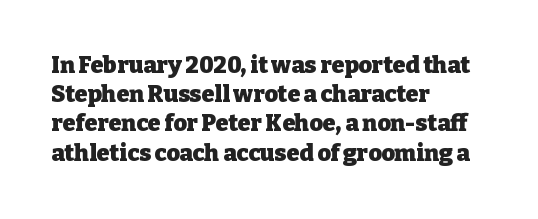
Is the block centered? No — it sits flush against the left margin. Strong, thick strokes mark this as bold type. Plain, unruled lines of type. Nothing unusual about the tracking: characters are spaced as the font intends. When letters stand straight like this, we call the style roman or upright. One glance says typical: line gaps are just what's usual.
